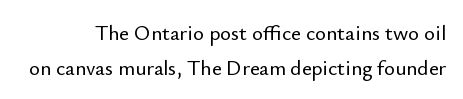
The words here are not underlined. The letterforms sit shoulder to shoulder at normal distance. Honestly, the row spacing looks completely unremarkable. You can tell it's not italic because the verticals are truly vertical.
